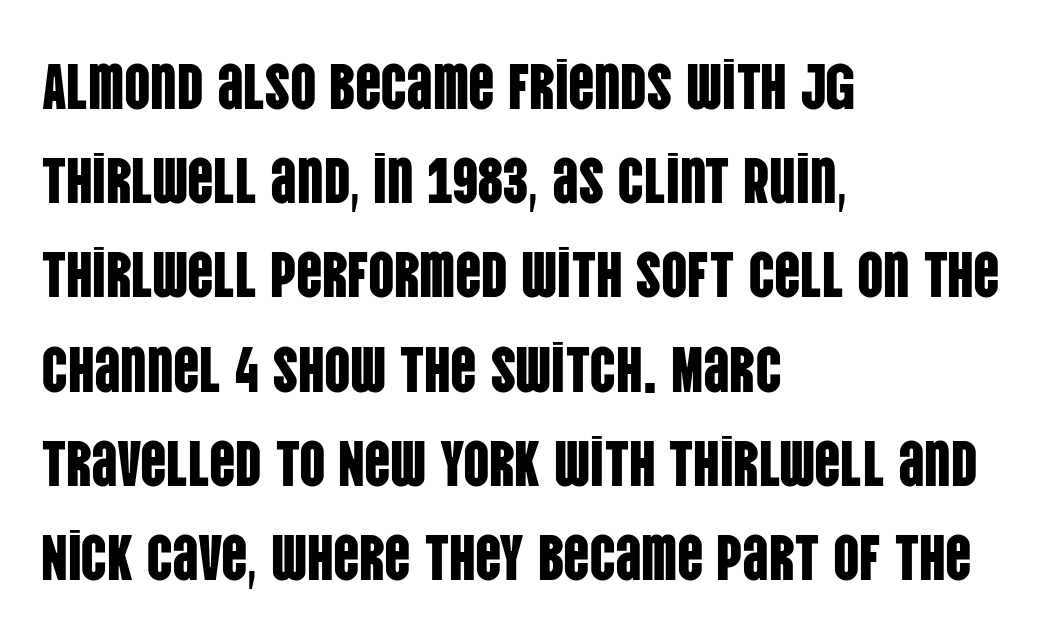
Q: Is the text italic (slanted)? A: No, it is upright.
Q: Is the typeface a serif or a sans-serif typeface? A: Sans-serif.
Q: Is the text underlined? A: No.
Q: How is the paragraph aligned? A: Left-aligned.
Q: Is the spacing between letters normal or unusually wide? A: Normal.
Q: Is the spacing between lines tight, normal or loose? A: Normal.
Q: Width (condensed, normal, or wide)? A: Condensed.
Q: Stroke contrast? A: Low.
Q: x-height? A: Large.
Q: Monospaced? A: No.
